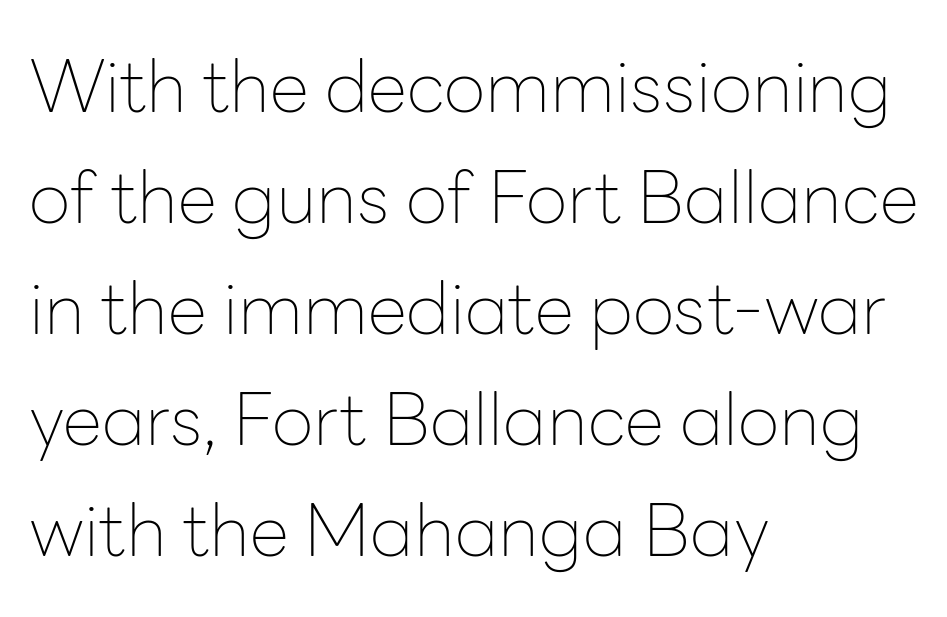
Q: Is the text bold? A: No.
Q: Is the text italic (slanted)? A: No, it is upright.
Q: Is the typeface a serif or a sans-serif typeface? A: Sans-serif.
Q: Is the text underlined? A: No.
Q: How is the paragraph aligned? A: Left-aligned.
Q: Is the spacing between letters normal or unusually wide? A: Normal.
Q: Is the spacing between lines tight, normal or loose? A: Normal.
Q: Width (condensed, normal, or wide)? A: Normal.
Q: Stroke contrast? A: Low.
Q: x-height? A: Medium.
Q: Monospaced? A: No.
